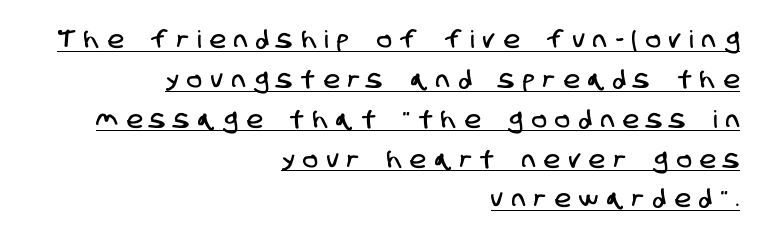
{"underline": "yes", "align": "right", "line_spacing": "normal", "line_spacing_ratio": 1.66, "letter_spacing": "wide", "letter_spacing_em": 0.38, "glyph_px": 24}
